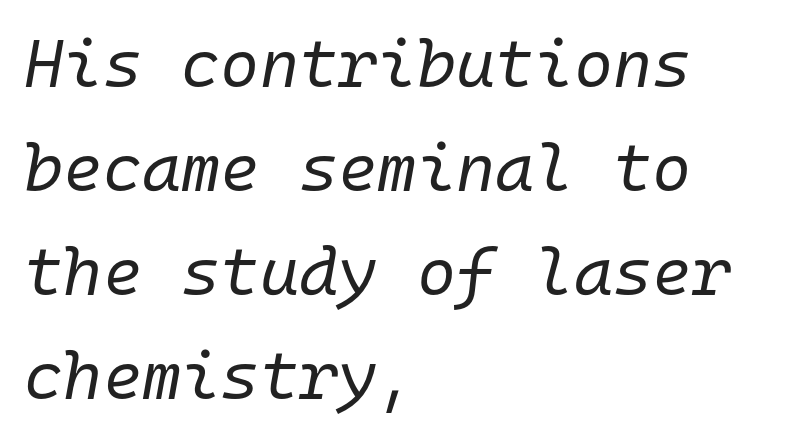
Q: Is the text bold? A: No.
Q: Is the text italic (slanted)? A: Yes, it leans right by about 10 degrees.
Q: Is the text underlined? A: No.
Q: How is the paragraph aligned? A: Left-aligned.
Q: Is the spacing between letters normal or unusually wide? A: Normal.
Q: Is the spacing between lines tight, normal or loose? A: Normal.
Q: Width (condensed, normal, or wide)? A: Normal.
Q: Stroke contrast? A: Low.
Q: x-height? A: Medium.
Q: Monospaced? A: Yes.
